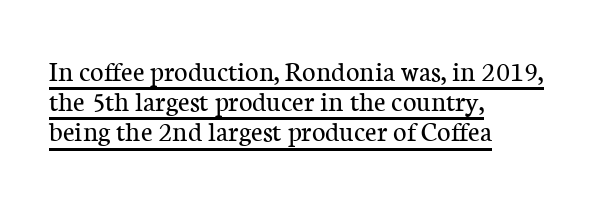
The image shows 29 px regular-weight serif type, upright; set left-aligned, tight line spacing (1.04x), normal letter spacing, underlined; low stroke contrast and a medium x-height.
